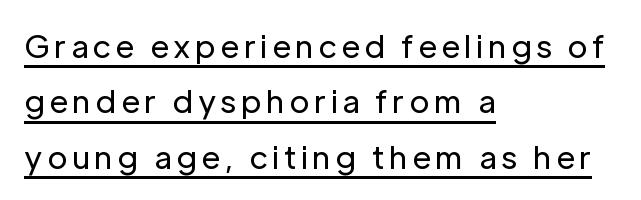
The image shows 31 px regular-weight sans-serif type, upright; set left-aligned, line spacing 1.79x, underlined; low stroke contrast and a medium x-height.
